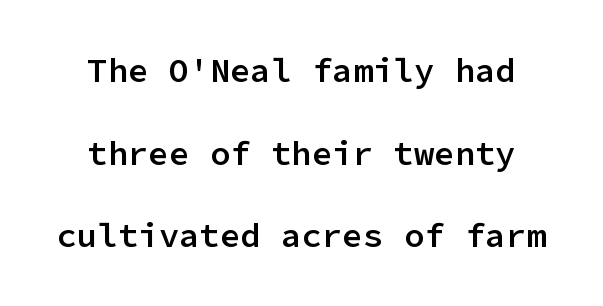
Q: Is the text bold? A: Semi-bold.
Q: Is the text italic (slanted)? A: No, it is upright.
Q: Is the typeface a serif or a sans-serif typeface? A: Sans-serif.
Q: Is the text underlined? A: No.
Q: How is the paragraph aligned? A: Centered.
Q: Is the spacing between letters normal or unusually wide? A: Normal.
Q: Is the spacing between lines tight, normal or loose? A: Loose.
Q: Width (condensed, normal, or wide)? A: Normal.
Q: Stroke contrast? A: Low.
Q: x-height? A: Medium.
Q: Monospaced? A: Yes.
